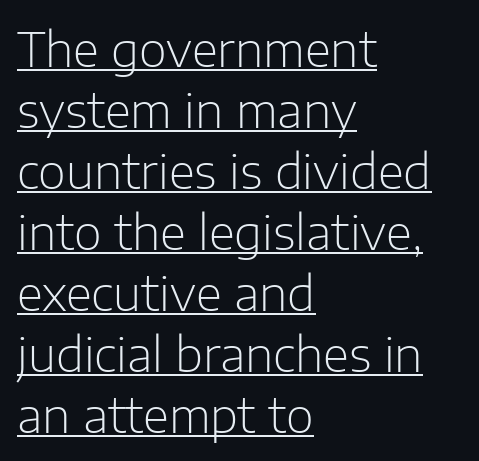
{"serif": "no", "italic": "no", "bold": "no", "weight": "light", "width": "normal", "stroke_contrast": "low", "x_height": "medium", "monospaced": "no", "underline": "yes", "align": "left", "line_spacing": "normal", "line_spacing_ratio": 1.27, "letter_spacing": "normal", "letter_spacing_em": 0.0, "glyph_px": 48}
